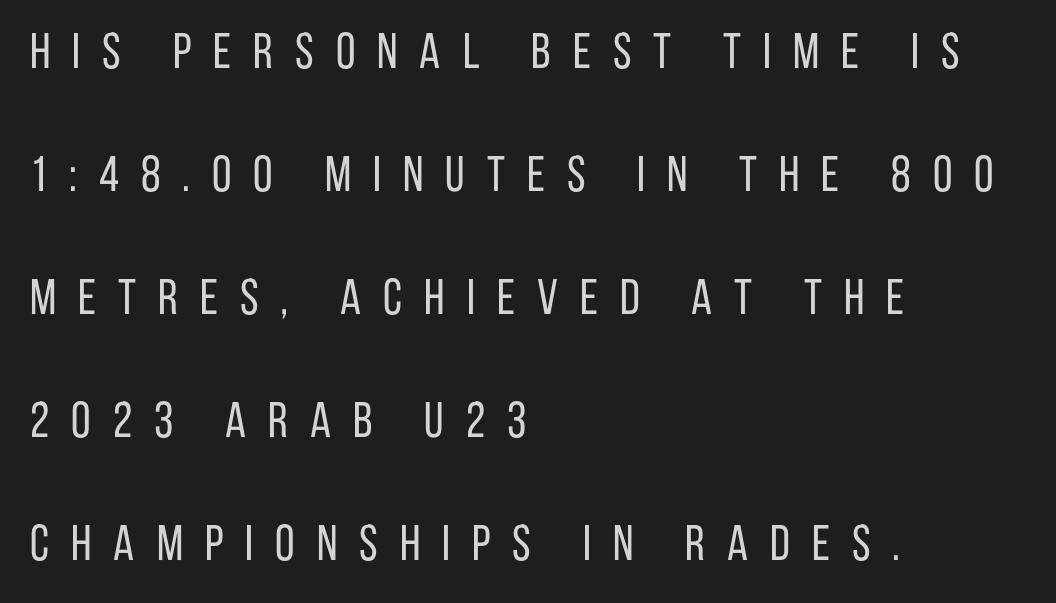
{"serif": "no", "italic": "no", "bold": "no", "weight": "regular", "width": "condensed", "stroke_contrast": "low", "x_height": "large", "monospaced": "no", "underline": "no", "align": "left", "line_spacing": "loose", "line_spacing_ratio": 2.46, "letter_spacing": "wide", "letter_spacing_em": 0.44, "glyph_px": 50}
